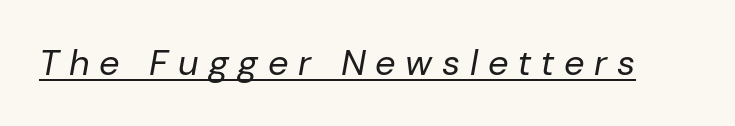
Looking at the ascenders, they clearly lean. Character widths vary here, with narrow letters taking less room than wide ones. Vertical stems look standard width or narrower in stroke. The type is letterspaced generously, with wide tracking. A typographer would call this underscored text.
